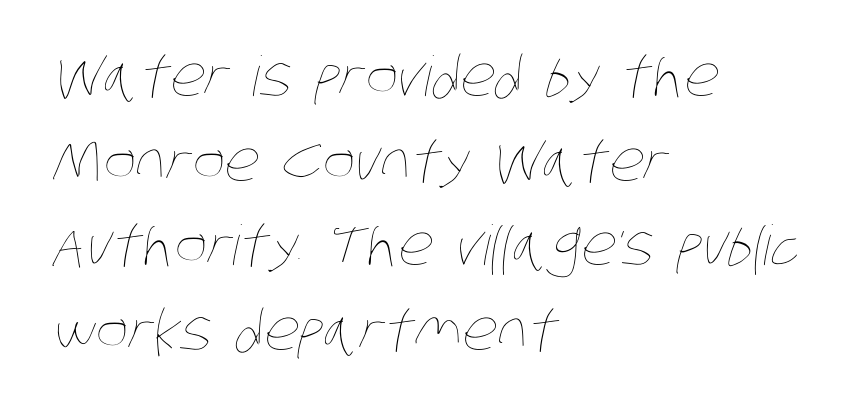
The image shows 55 px thin, condensed type; set left-aligned, normal line spacing (1.54x), normal letter spacing, not underlined; low stroke contrast and a large x-height.
